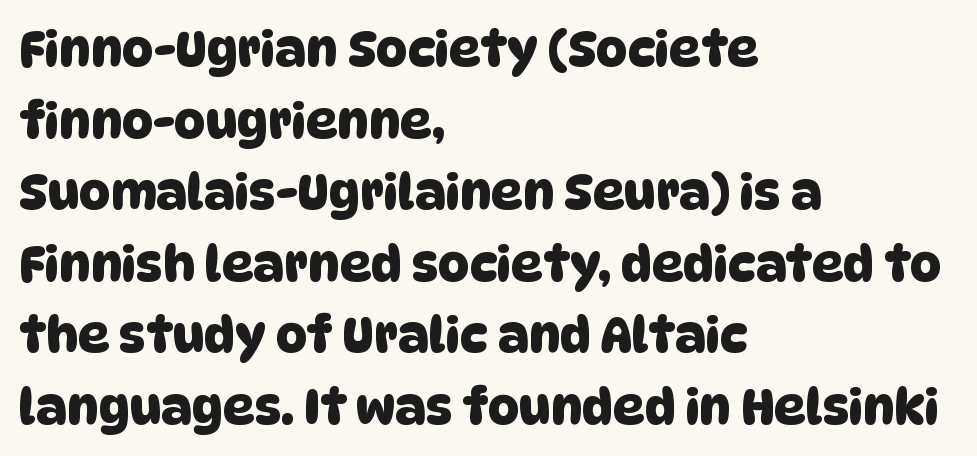
Q: Is the typeface a serif or a sans-serif typeface? A: Sans-serif.
Q: Is the text underlined? A: No.
Q: How is the paragraph aligned? A: Left-aligned.
Q: Is the spacing between letters normal or unusually wide? A: Normal.
Q: Is the spacing between lines tight, normal or loose? A: Normal.
Q: Width (condensed, normal, or wide)? A: Normal.
Q: Stroke contrast? A: Low.
Q: x-height? A: Large.
Q: Monospaced? A: No.
